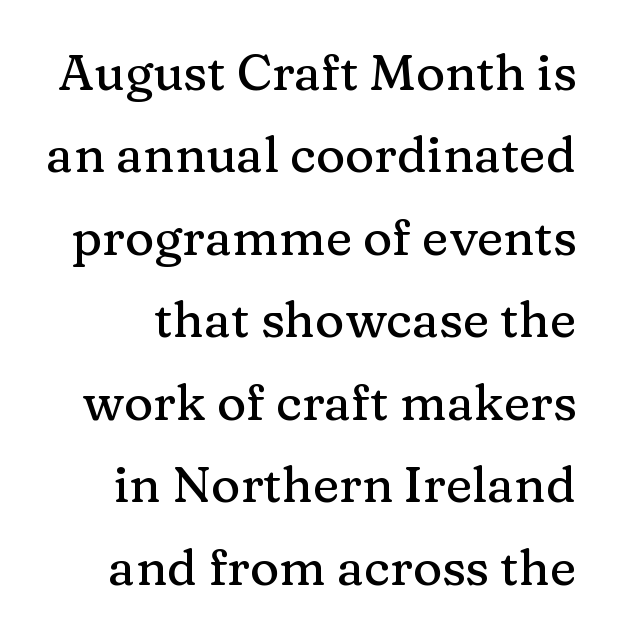
Posture: straight, roman, zero tilt. The font family rendered here belongs to the serif group. Characters follow at the spacing the type designer built in. Horizontal bands of white between lines are of average thickness. You could not count columns in this text — the font is proportionally spaced.
